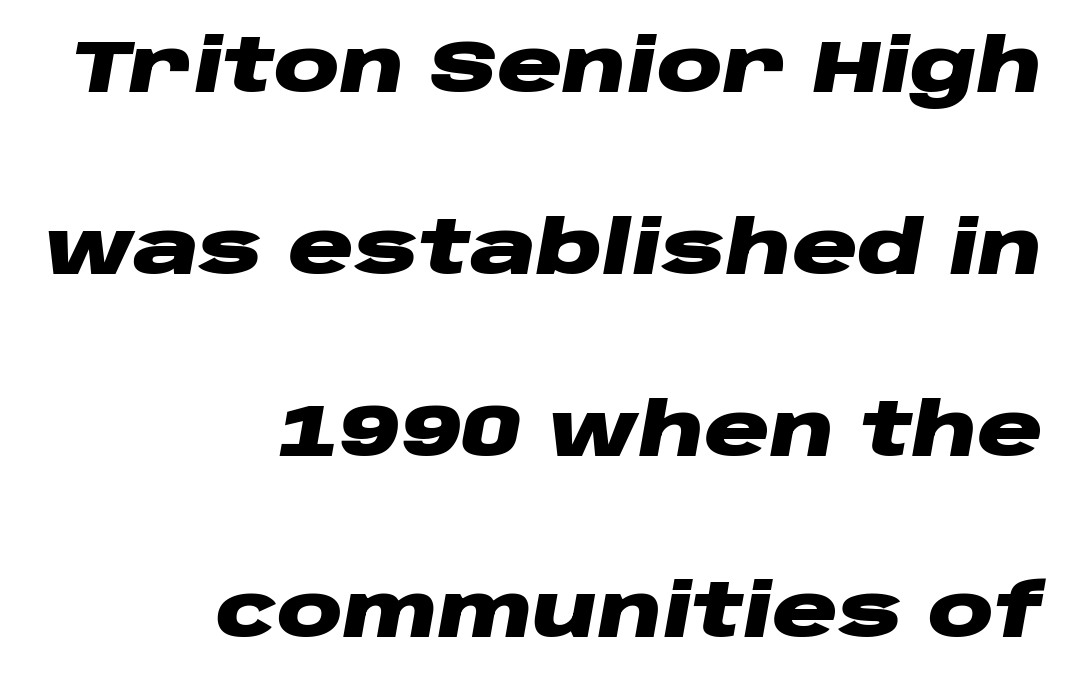
Tracking here is standard; glyphs follow each other at the usual distance. Whoever set this chose breathing room over compactness in the vertical rhythm. The text carries the slant typical of an italic or oblique font. Line endings align vertically; line beginnings do not. The strip under each line holds only bare page.
